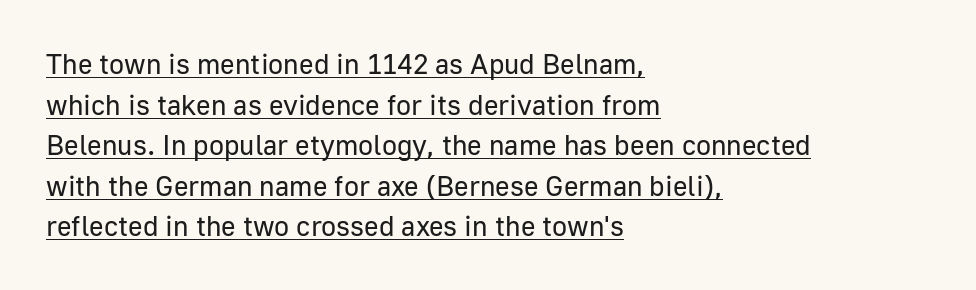
Teacher's note: observe the even left margin — that is flush-left alignment. Rendered with straight, roman letterforms. This is underlined copy, the kind a proofreader might mark for attention. No letter is thick-stroked: the sample isn't bold.
